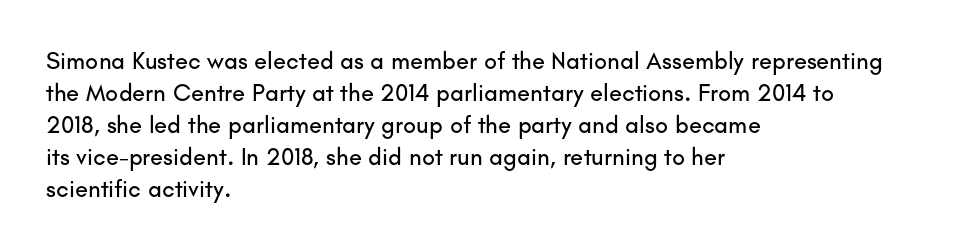
{"italic": "no", "underline": "no", "align": "left", "line_spacing": "normal", "line_spacing_ratio": 1.33, "letter_spacing": "normal", "letter_spacing_em": 0.0, "glyph_px": 24}
